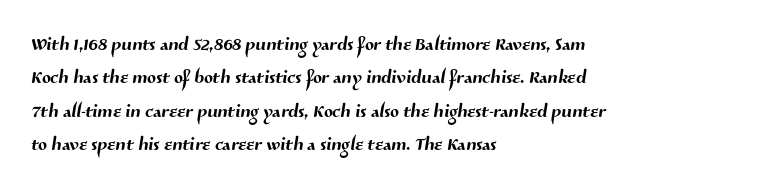
Q: Is the text underlined? A: No.
Q: How is the paragraph aligned? A: Left-aligned.
Q: Is the spacing between letters normal or unusually wide? A: Normal.
Q: Is the spacing between lines tight, normal or loose? A: Normal.
